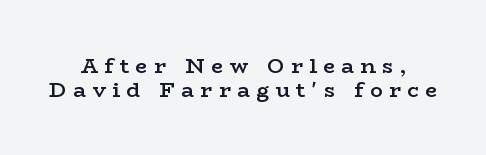
The letters stand upright; this is a roman face. Underlining? Definitely not there. Slightly chunky letters — semibold, I'd say, not full bold. The block of text is dense from top to bottom, with scant space between rows. Here the glyphs are tracked loosely, breaking word shapes into spaced letters.
